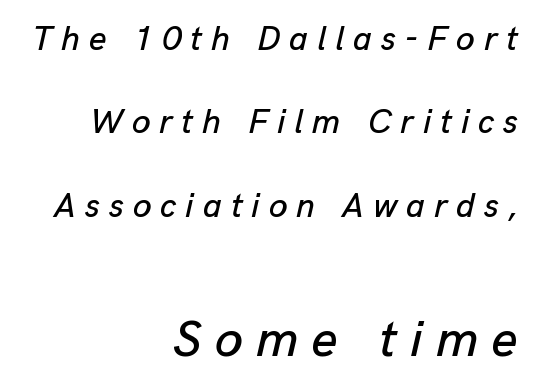
{"italic": "yes", "lean": "right", "slant_degrees": 13, "width": "normal", "stroke_contrast": "low", "x_height": "medium", "monospaced": "no", "underline": "no", "align": "right", "line_spacing": "loose", "line_spacing_ratio": 2.45, "letter_spacing": "wide", "letter_spacing_em": 0.26, "larger_block": "second", "size_ratio": 1.5, "glyph_px": 51}
